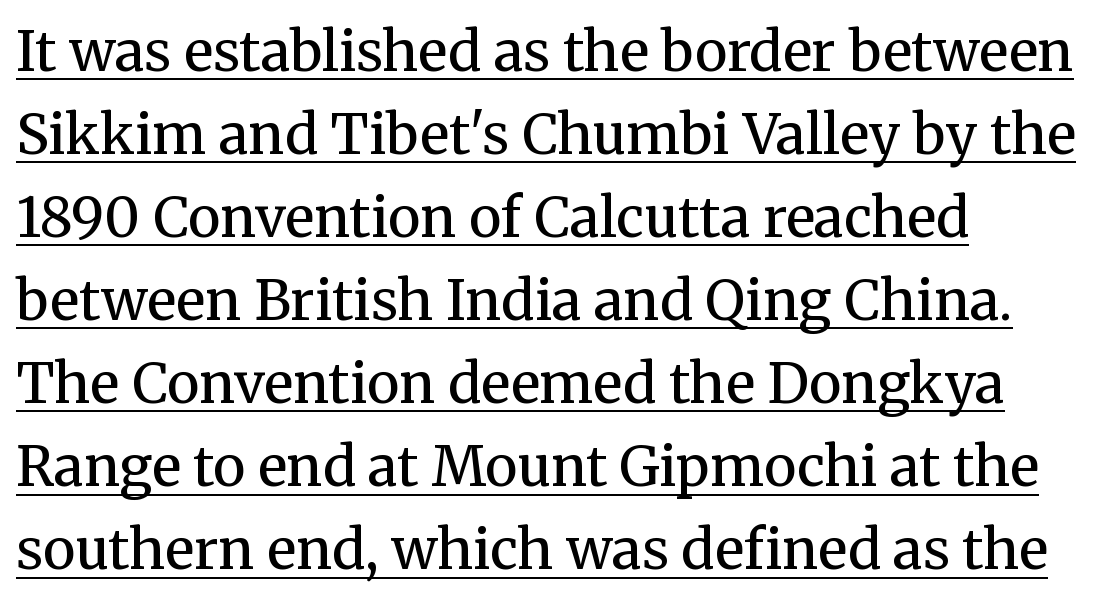
Stroke terminals: seriffed. Notice how the passage keeps a crisp vertical edge on the left only. The font's upright variant was chosen for this text. Compared with undecorated copy, this sample adds a rule below the words. Successive baselines arrive at the customary interval. Counters stay open thanks to moderate or lighter strokes.
